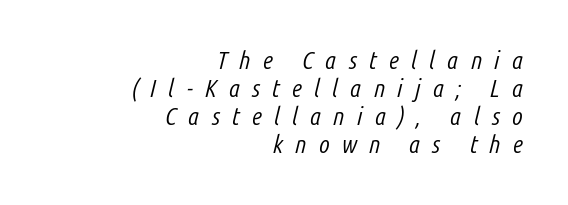
Q: Is the text bold? A: No.
Q: Is the text italic (slanted)? A: Yes, it leans right by about 14 degrees.
Q: Is the text underlined? A: No.
Q: How is the paragraph aligned? A: Right-aligned.
Q: Is the spacing between letters normal or unusually wide? A: Unusually wide.
Q: Is the spacing between lines tight, normal or loose? A: Tight.
